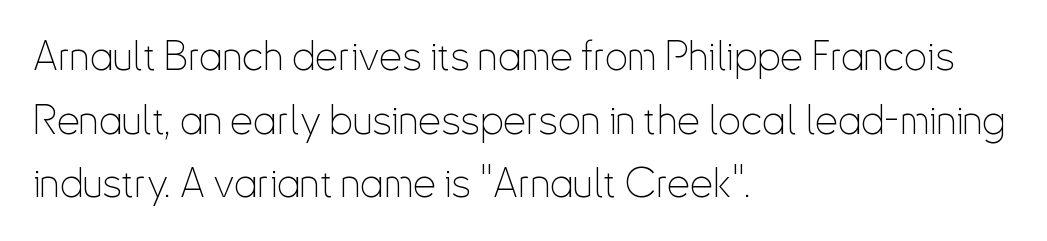
{"serif": "no", "italic": "no", "bold": "no", "weight": "thin", "width": "condensed", "stroke_contrast": "low", "x_height": "small", "monospaced": "no", "underline": "no", "align": "left", "line_spacing": "normal", "line_spacing_ratio": 1.55, "letter_spacing": "normal", "letter_spacing_em": 0.0, "glyph_px": 41}
